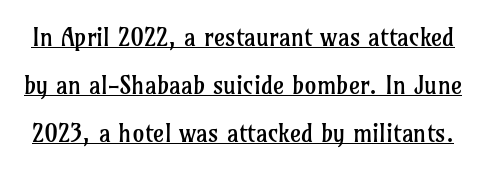
{"italic": "no", "bold": "no", "underline": "yes", "line_spacing": "loose", "line_spacing_ratio": 2.0, "letter_spacing": "normal", "letter_spacing_em": 0.0, "glyph_px": 24}
